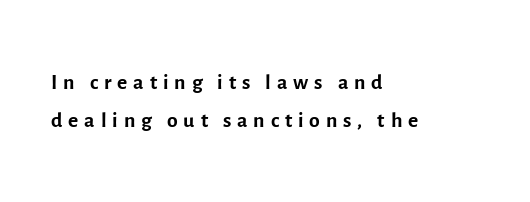
Q: Is the text bold? A: No.
Q: Is the text italic (slanted)? A: No, it is upright.
Q: Is the typeface a serif or a sans-serif typeface? A: Sans-serif.
Q: Is the text underlined? A: No.
Q: How is the paragraph aligned? A: Left-aligned.
Q: Width (condensed, normal, or wide)? A: Normal.
Q: x-height? A: Medium.
Q: Monospaced? A: No.
